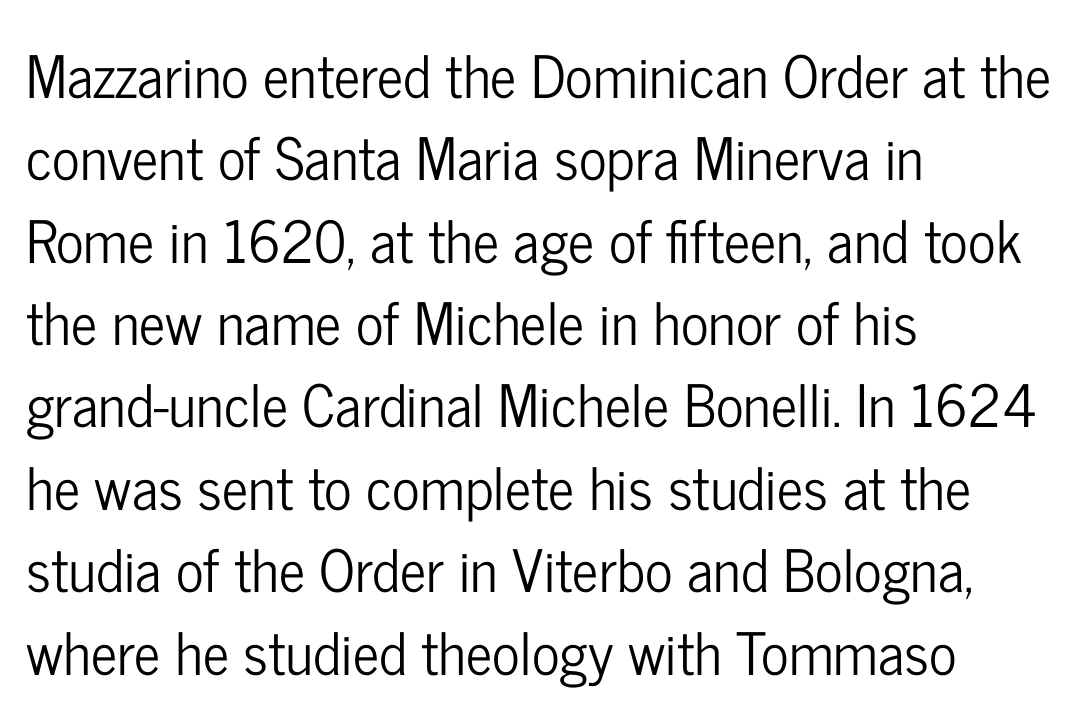
Q: Is the text italic (slanted)? A: No, it is upright.
Q: Is the typeface a serif or a sans-serif typeface? A: Sans-serif.
Q: Is the text underlined? A: No.
Q: How is the paragraph aligned? A: Left-aligned.
Q: Is the spacing between letters normal or unusually wide? A: Normal.
Q: Is the spacing between lines tight, normal or loose? A: Normal.
Q: Width (condensed, normal, or wide)? A: Condensed.
Q: Stroke contrast? A: Low.
Q: x-height? A: Medium.
Q: Monospaced? A: No.
